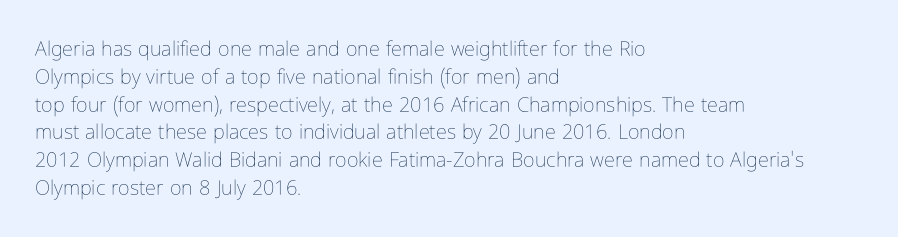
{"italic": "no", "bold": "no", "underline": "no", "align": "left", "line_spacing": "normal", "line_spacing_ratio": 1.39, "letter_spacing": "normal", "letter_spacing_em": 0.0, "glyph_px": 20}
